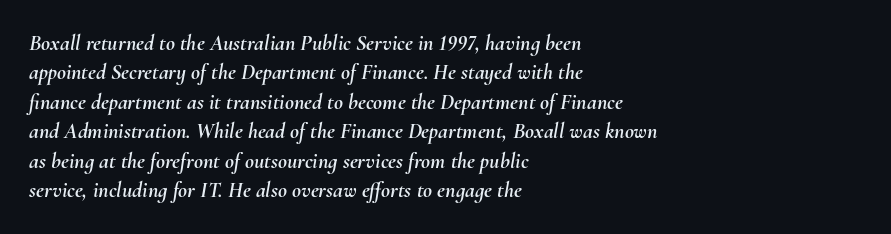
The image shows 22 px text type, italic (leaning right); set left-aligned, normal line spacing (1.34x), normal letter spacing, not underlined.
